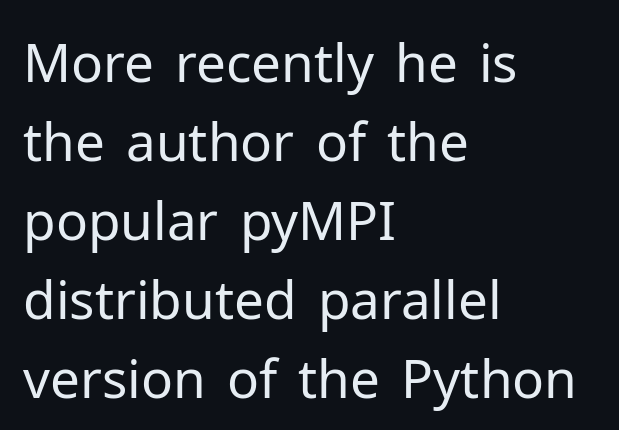
Q: Is the text bold? A: No.
Q: Is the text italic (slanted)? A: No, it is upright.
Q: Is the typeface a serif or a sans-serif typeface? A: Sans-serif.
Q: Is the text underlined? A: No.
Q: How is the paragraph aligned? A: Left-aligned.
Q: Is the spacing between letters normal or unusually wide? A: Normal.
Q: Is the spacing between lines tight, normal or loose? A: Normal.
Q: Width (condensed, normal, or wide)? A: Normal.
Q: Stroke contrast? A: Low.
Q: x-height? A: Medium.
Q: Monospaced? A: No.
